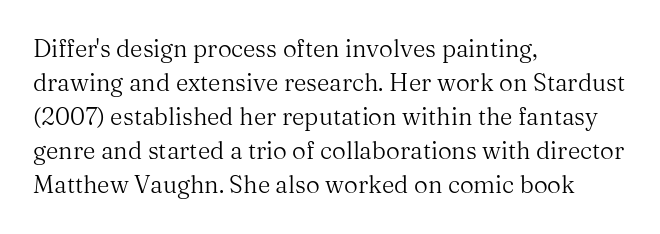
{"italic": "no", "bold": "no", "underline": "no", "align": "left", "line_spacing": "normal", "line_spacing_ratio": 1.42, "letter_spacing": "normal", "letter_spacing_em": 0.0, "glyph_px": 24}
